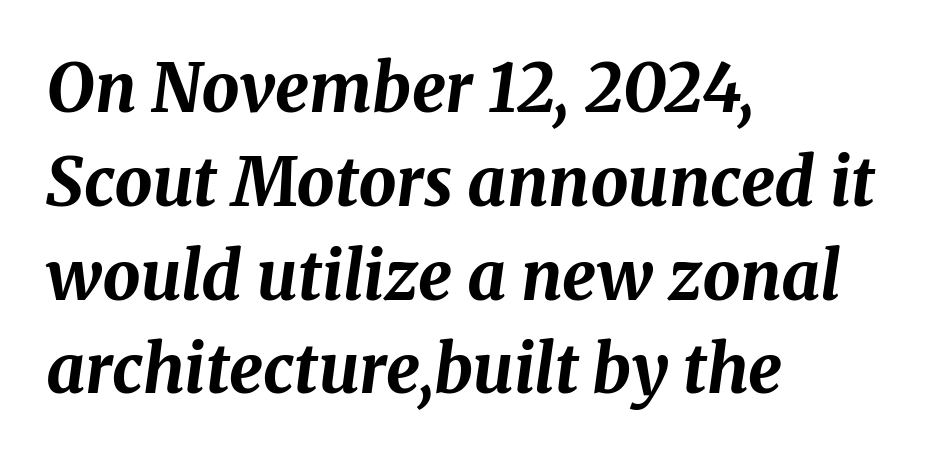
Q: Is the text bold? A: Yes.
Q: Is the text italic (slanted)? A: Yes, it leans right by about 8 degrees.
Q: Is the text underlined? A: No.
Q: How is the paragraph aligned? A: Left-aligned.
Q: Is the spacing between letters normal or unusually wide? A: Normal.
Q: Is the spacing between lines tight, normal or loose? A: Normal.
Q: Width (condensed, normal, or wide)? A: Normal.
Q: Stroke contrast? A: Medium.
Q: x-height? A: Medium.
Q: Monospaced? A: No.
